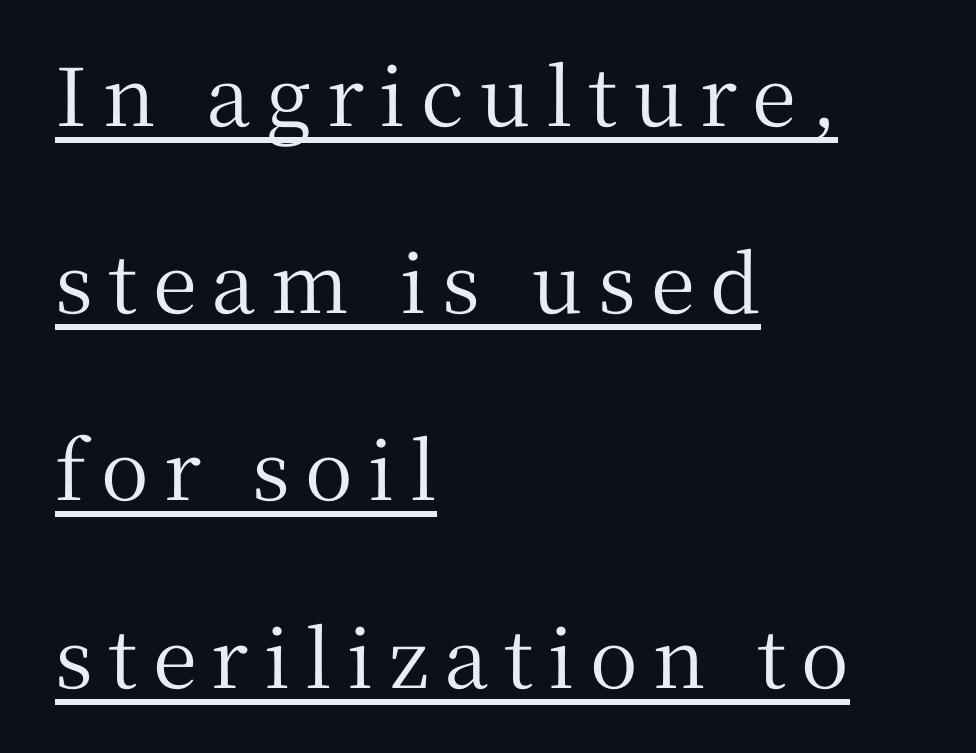
{"serif": "yes", "italic": "no", "width": "normal", "stroke_contrast": "medium", "x_height": "medium", "monospaced": "no", "underline": "yes", "align": "left", "line_spacing": "loose", "line_spacing_ratio": 2.34, "glyph_px": 80}
